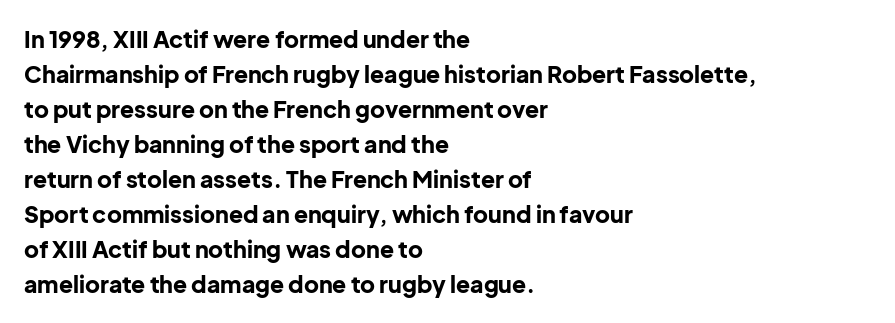
A normal amount of white space separates one row of letters from the next. The lines in this sample share a left origin and differ only in where they stop. Characters follow at the spacing the type designer built in. In terms of weight, the rendering is a true, heavy bold.
